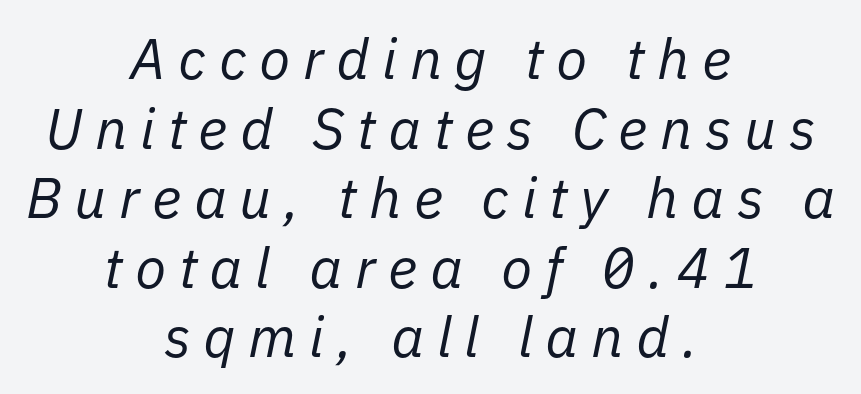
The image shows 57 px regular-weight type, italic (leaning right); set centered, line spacing 1.22x, unusually wide letter spacing (+0.22 em), not underlined; low stroke contrast and a medium x-height.
